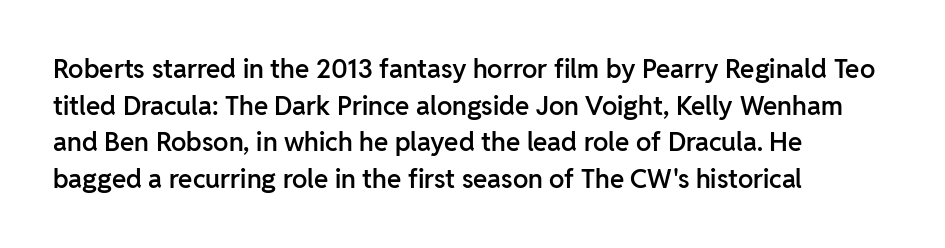
Every row of glyphs begins at an identical x-position on the left. Summary of weight: moderately heavy, a semibold. Evenly set lines give the paragraph a standard silhouette. In terms of letterspacing, this is plain default setting. When letters stand straight like this, we call the style roman or upright. The gap between lines stays unmarked.
